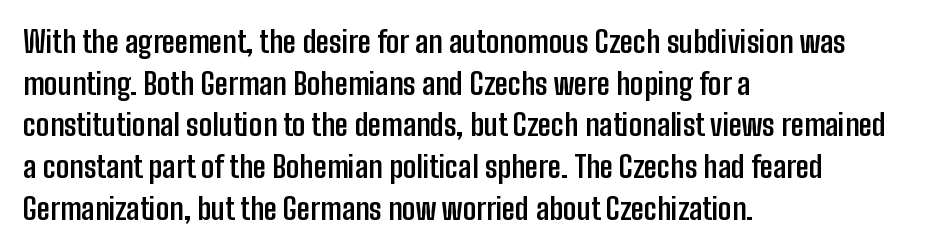
{"serif": "no", "italic": "no", "bold": "yes", "weight": "semibold", "width": "condensed", "stroke_contrast": "low", "x_height": "medium", "monospaced": "no", "underline": "no", "align": "left", "line_spacing": "normal", "line_spacing_ratio": 1.39, "letter_spacing": "normal", "letter_spacing_em": 0.0, "glyph_px": 30}
